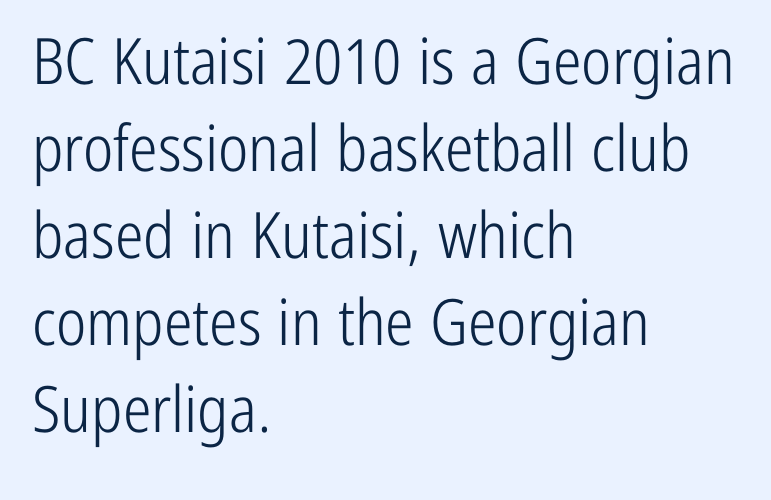
{"serif": "no", "italic": "no", "bold": "no", "weight": "light", "width": "condensed", "stroke_contrast": "low", "x_height": "medium", "monospaced": "no", "underline": "no", "align": "left", "line_spacing": "normal", "line_spacing_ratio": 1.36, "letter_spacing": "normal", "letter_spacing_em": 0.0, "glyph_px": 64}
